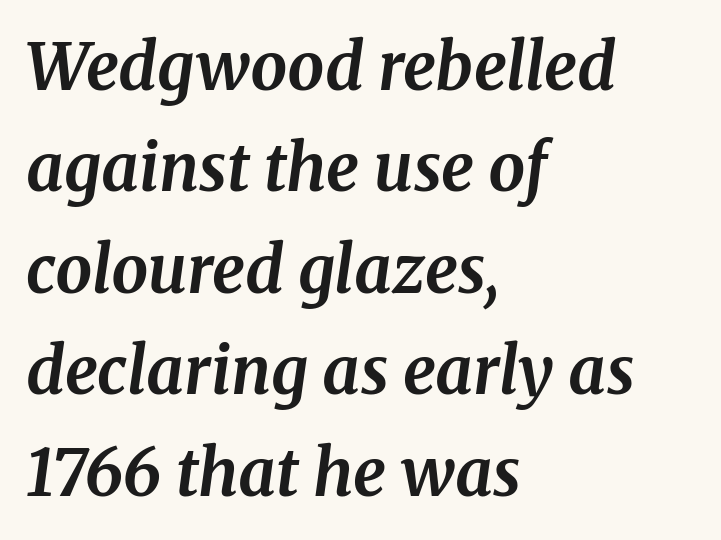
Does the leading feel generous? No, just average. Observe the ordinary spacing: letters are neighbours, not strangers. The compositor pushed each line to the left boundary. There's an unmistakable incline to the writing here. Honestly, there is no underline to notice here at all. Character widths vary here, with narrow letters taking less room than wide ones.
